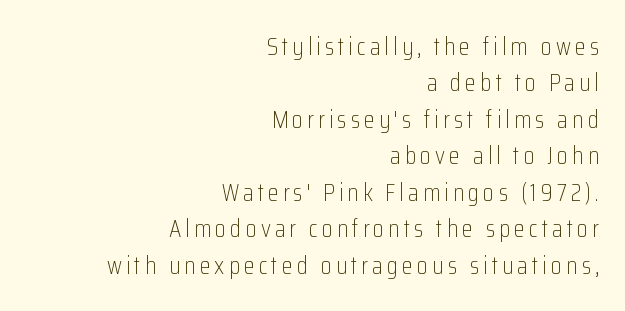
In CSS terms this would be text-align: right. The strokes carry an ordinary text weight at most. Bare-footed words on every line. Designer's note — italics off, roman on. Regarding leading, the lines here are spaced in the standard way.
